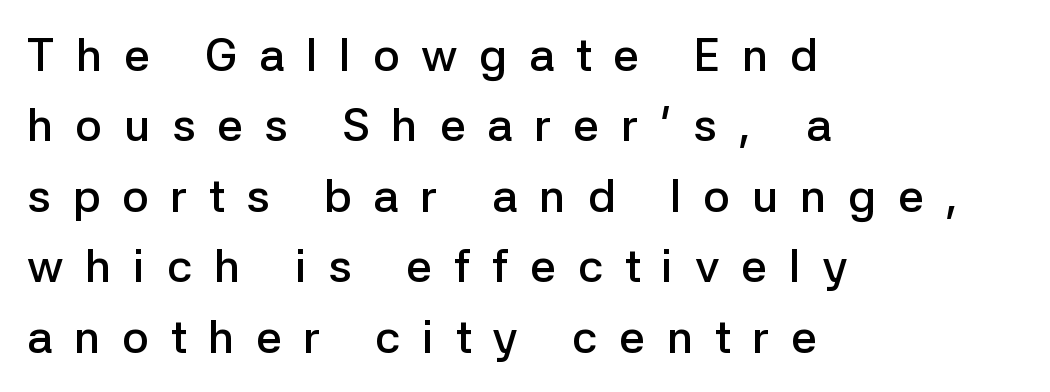
Students, observe: this is what conventionally led text looks like. Tracking value appears strongly positive — letters spread wide. Regarding serifs, this sample does without them. This sample has the flowing, uneven cadence of proportional lettering. The baseline area is clear.
